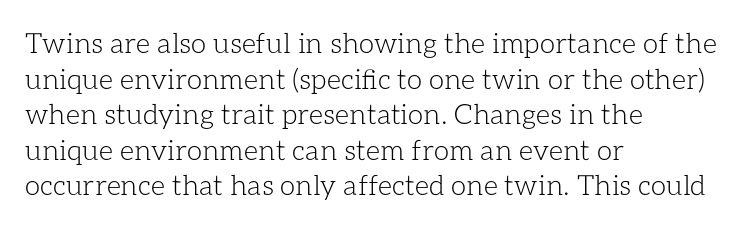
Note the varied advance widths — an 'i' is clearly narrower than an 'm'. In CSS terms this would be text-align: left. The cut favours lightness, reaching ordinary text weight at its darkest. Anything drawn beneath the words? Only blank space. One glance says typical: line gaps are just what's usual. Letter spacing: default.
